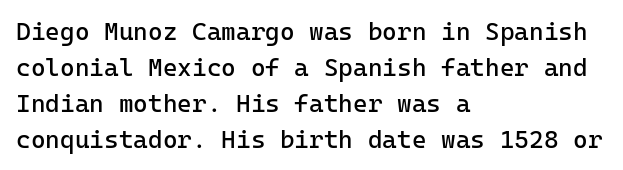
{"italic": "no", "bold": "no", "underline": "no", "align": "left", "line_spacing": "normal", "line_spacing_ratio": 1.44, "letter_spacing": "normal", "letter_spacing_em": 0.0, "glyph_px": 25}
